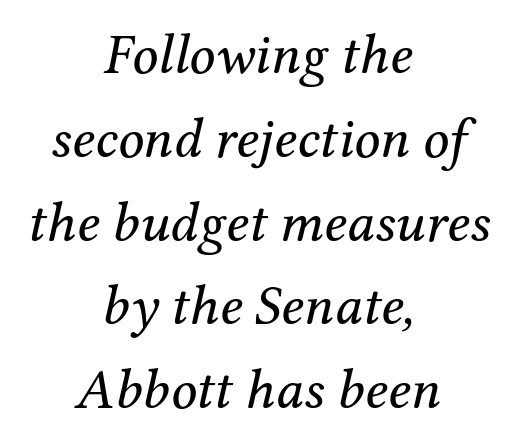
The image shows 57 px regular-weight serif type, italic (leaning right); set centered, normal line spacing (1.47x), normal letter spacing, not underlined; medium stroke contrast and a medium x-height.
